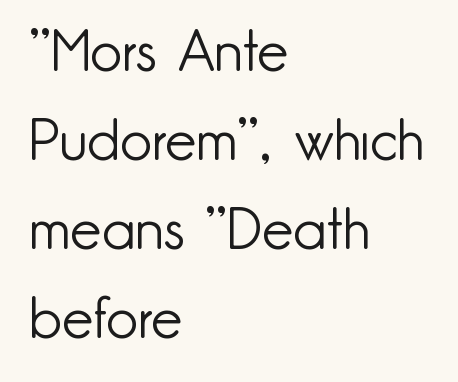
The image shows 56 px light sans-serif type, upright; set left-aligned, normal line spacing (1.59x), normal letter spacing, not underlined; low stroke contrast and a small x-height.
